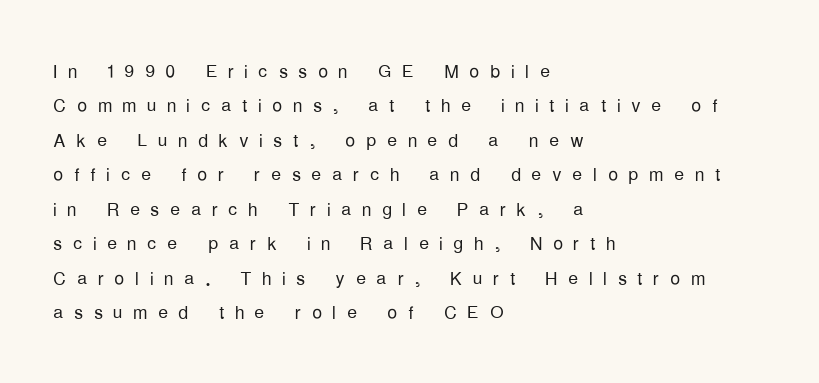
{"italic": "no", "bold": "no", "underline": "no", "align": "left", "line_spacing": "normal", "line_spacing_ratio": 1.38, "letter_spacing": "wide", "letter_spacing_em": 0.42, "glyph_px": 25}
